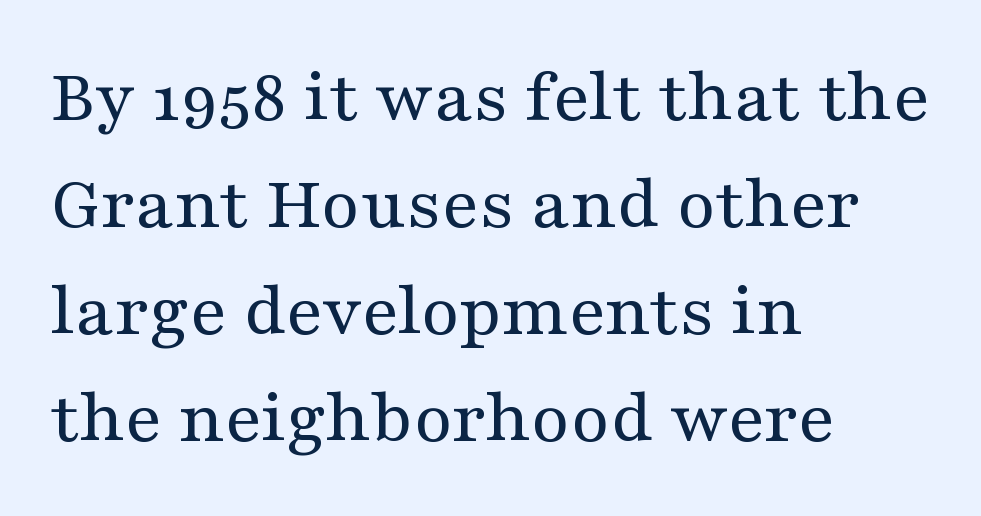
Q: Is the text bold? A: No.
Q: Is the text italic (slanted)? A: No, it is upright.
Q: Is the typeface a serif or a sans-serif typeface? A: Serif.
Q: Is the text underlined? A: No.
Q: How is the paragraph aligned? A: Left-aligned.
Q: Is the spacing between letters normal or unusually wide? A: Normal.
Q: Is the spacing between lines tight, normal or loose? A: Normal.
Q: Width (condensed, normal, or wide)? A: Wide.
Q: Stroke contrast? A: Medium.
Q: x-height? A: Medium.
Q: Monospaced? A: No.
